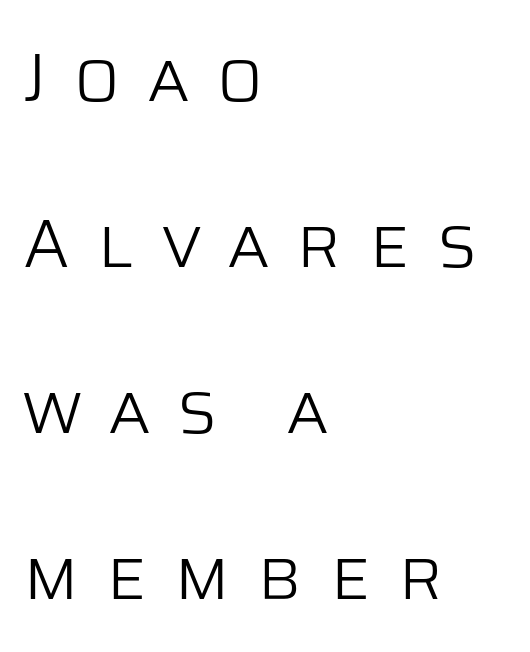
{"serif": "no", "italic": "no", "bold": "no", "weight": "light", "width": "normal", "stroke_contrast": "low", "x_height": "large", "monospaced": "no", "underline": "no", "align": "left", "line_spacing": "loose", "line_spacing_ratio": 2.44, "letter_spacing": "wide", "letter_spacing_em": 0.4, "glyph_px": 68}
